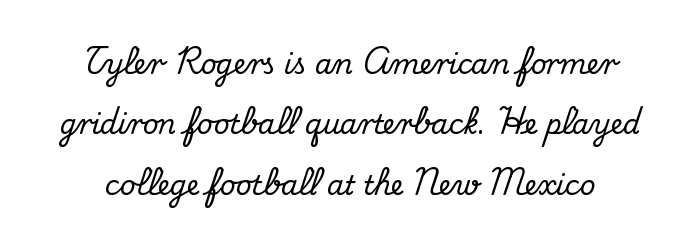
Honestly, the rows look like they've been pulled way apart. The paragraph has two soft edges and a firm central axis. Caption: standard tracking, unaltered. Rule under the text: the space is simply empty.
